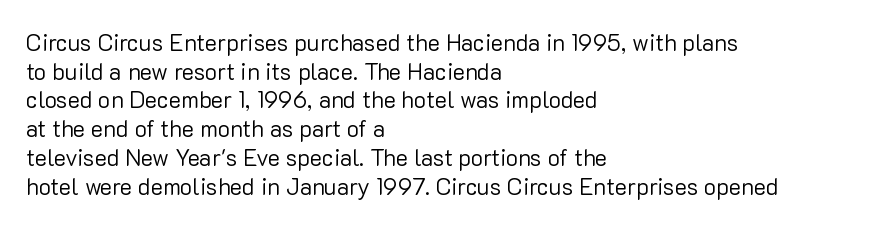
The image shows 23 px text type, upright; set left-aligned, normal line spacing (1.25x), normal letter spacing, not underlined.
